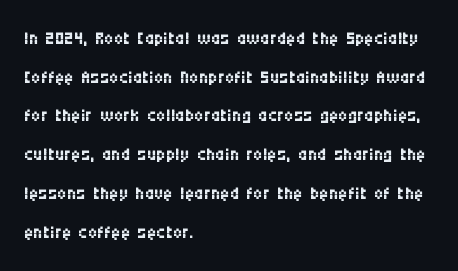
Posture: vertical. The weight tops out at a normal text grade. Words appear dense and cohesive because spacing is normal. If you drew a ruler down the left edge, every line would touch it. Line spacing here is normal. Underline: absent.
